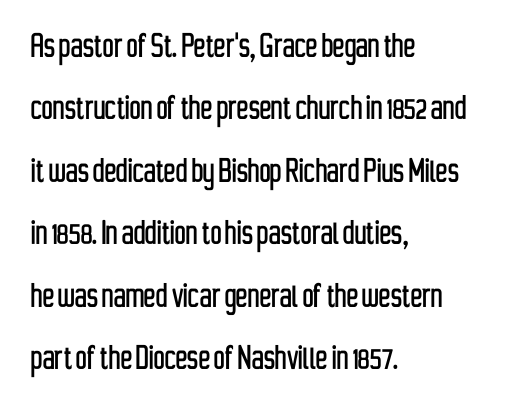
The image shows 39 px condensed sans-serif type, upright; set left-aligned, normal line spacing (1.6x), normal letter spacing, not underlined; low stroke contrast and a medium x-height.
